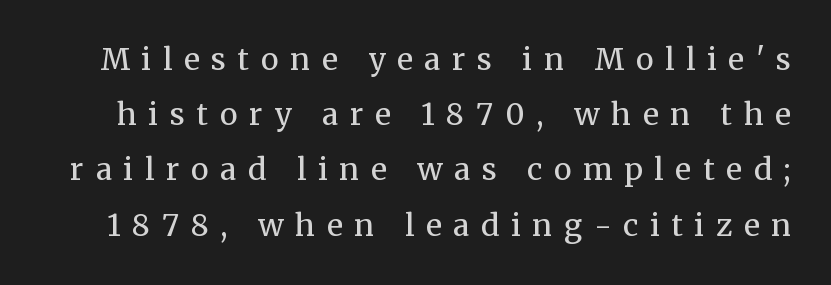
The image shows 30 px regular-weight serif type, upright; set line spacing 1.84x, unusually wide letter spacing (+0.39 em), not underlined; medium stroke contrast and a medium x-height.
